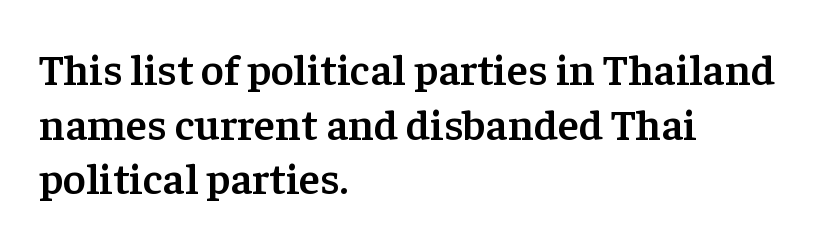
The image shows 44 px semibold serif type, upright; set left-aligned, line spacing 1.24x, normal letter spacing, not underlined; low stroke contrast and a medium x-height.
